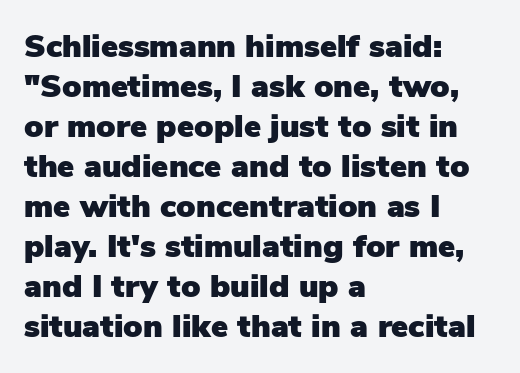
The image shows 32 px sans-serif type, upright; set left-aligned, normal line spacing (1.25x), normal letter spacing, not underlined; low stroke contrast and a medium x-height.
